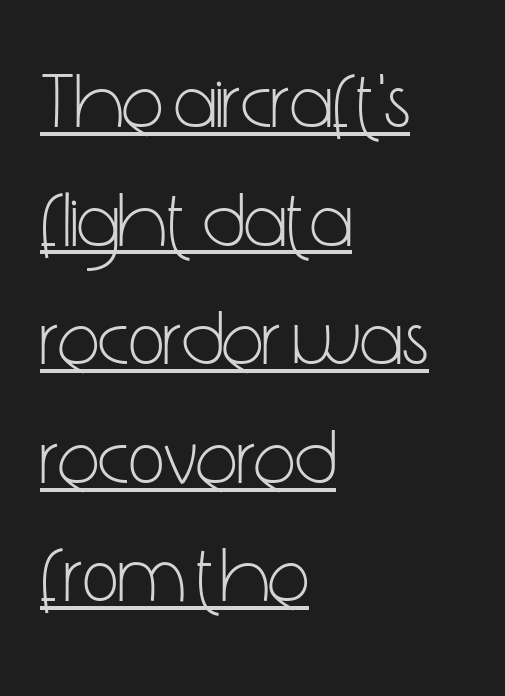
The image shows 78 px light, condensed sans-serif type, upright; set left-aligned, normal line spacing (1.52x), normal letter spacing, underlined; low stroke contrast and a medium x-height.
